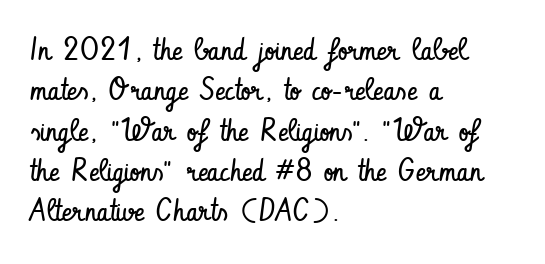
{"serif": "no", "italic": "no", "bold": "no", "weight": "regular", "width": "condensed", "stroke_contrast": "low", "x_height": "small", "monospaced": "no", "underline": "no", "align": "left", "line_spacing": "normal", "line_spacing_ratio": 1.3, "letter_spacing": "normal", "letter_spacing_em": 0.0, "glyph_px": 31}
